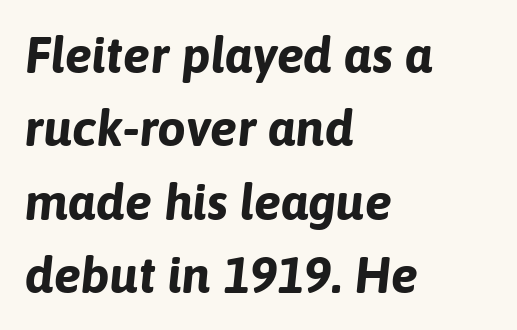
Q: Is the text bold? A: Yes.
Q: Is the text italic (slanted)? A: Yes, it leans right by about 6 degrees.
Q: Is the text underlined? A: No.
Q: How is the paragraph aligned? A: Left-aligned.
Q: Is the spacing between letters normal or unusually wide? A: Normal.
Q: Is the spacing between lines tight, normal or loose? A: Normal.
Q: Width (condensed, normal, or wide)? A: Normal.
Q: Stroke contrast? A: Low.
Q: x-height? A: Medium.
Q: Monospaced? A: No.
